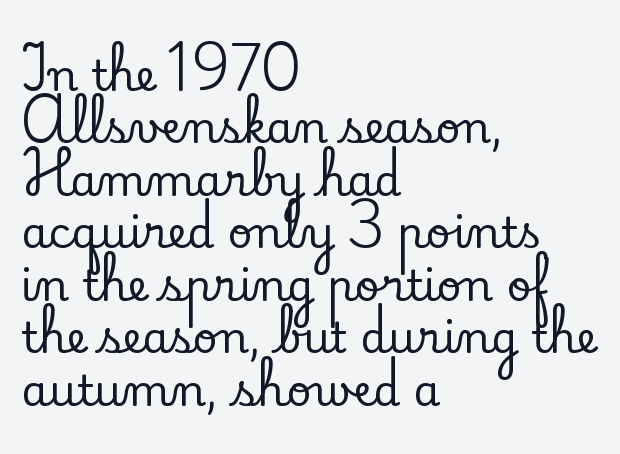
The image shows 43 px serif type, upright; set left-aligned, line spacing 1.22x, normal letter spacing, not underlined; low stroke contrast and a small x-height.
